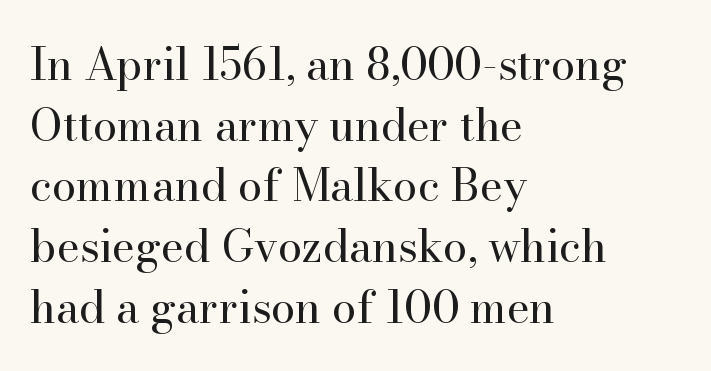
{"serif": "yes", "italic": "no", "bold": "no", "weight": "regular", "width": "normal", "stroke_contrast": "high", "x_height": "small", "monospaced": "no", "underline": "no", "align": "left", "line_spacing": "normal", "line_spacing_ratio": 1.38, "letter_spacing": "normal", "letter_spacing_em": 0.0, "glyph_px": 44}
